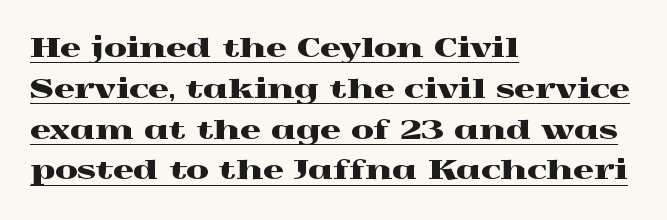
{"italic": "no", "underline": "yes", "align": "left", "line_spacing": "normal", "line_spacing_ratio": 1.57, "letter_spacing": "normal", "letter_spacing_em": 0.0, "glyph_px": 26}
